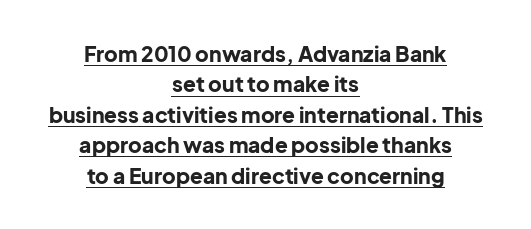
In terms of posture, this sample is upright. Every row of glyphs is offset so its center matches the block's center. The lettering is marked with a stroke running underneath it. The line texture is even and compact thanks to regular tracking. Is there much room between lines? A standard amount, neither cramped nor airy.
